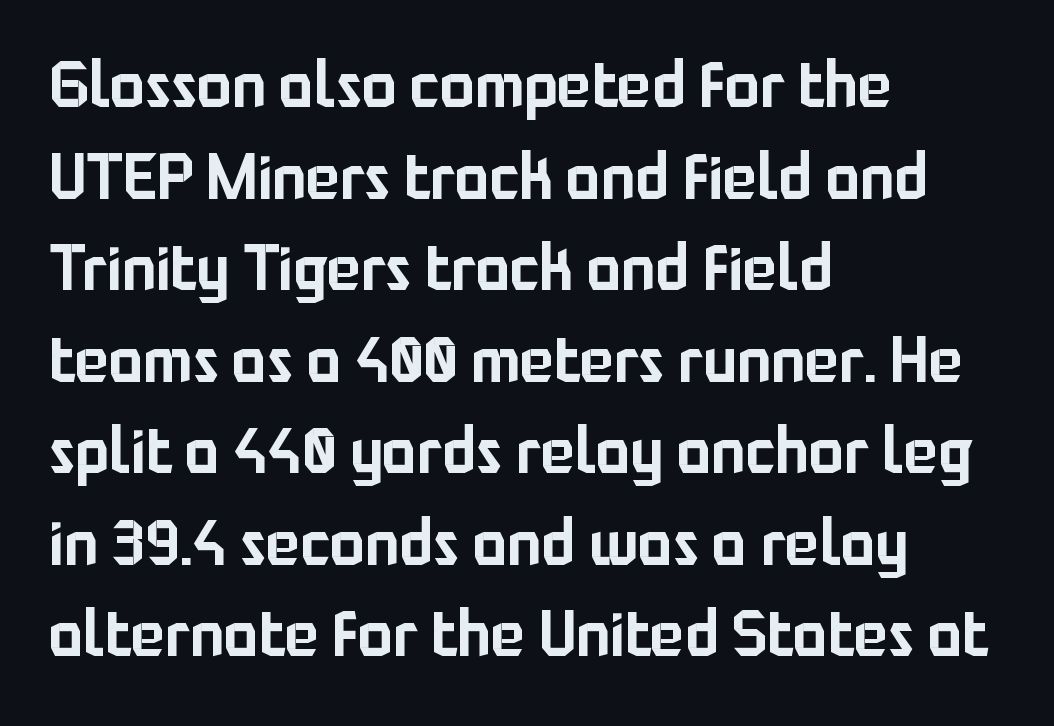
Q: Is the text italic (slanted)? A: No, it is upright.
Q: Is the typeface a serif or a sans-serif typeface? A: Sans-serif.
Q: Is the text underlined? A: No.
Q: How is the paragraph aligned? A: Left-aligned.
Q: Is the spacing between letters normal or unusually wide? A: Normal.
Q: Is the spacing between lines tight, normal or loose? A: Normal.
Q: Width (condensed, normal, or wide)? A: Normal.
Q: Stroke contrast? A: Low.
Q: x-height? A: Medium.
Q: Monospaced? A: No.
